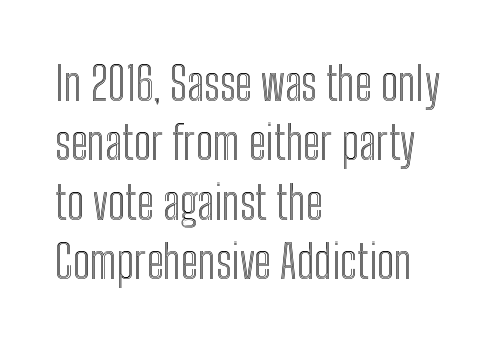
The image shows 46 px condensed type, upright; set left-aligned, normal line spacing (1.29x), normal letter spacing, not underlined; a medium x-height.
